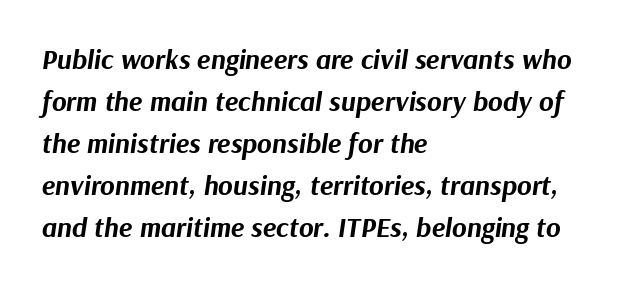
The image shows 28 px bold type, italic (leaning right); set left-aligned, normal line spacing (1.5x), normal letter spacing, not underlined; medium stroke contrast and a medium x-height.
